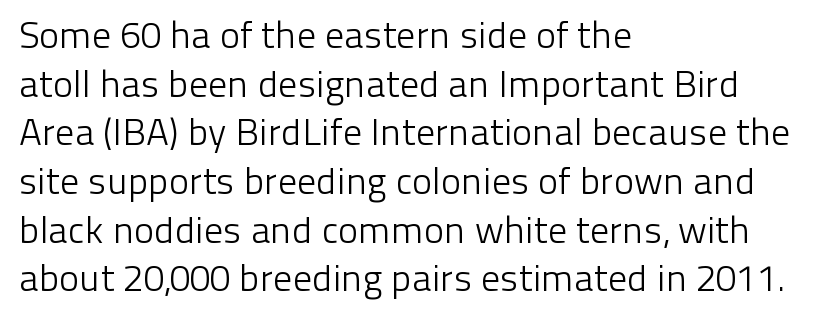
Which margin do the lines hug? The left one — the right edge is uneven. Each row of text sits above clean, open space. Type style note: lacks serifs. Every character sits straight up, as roman type does.
